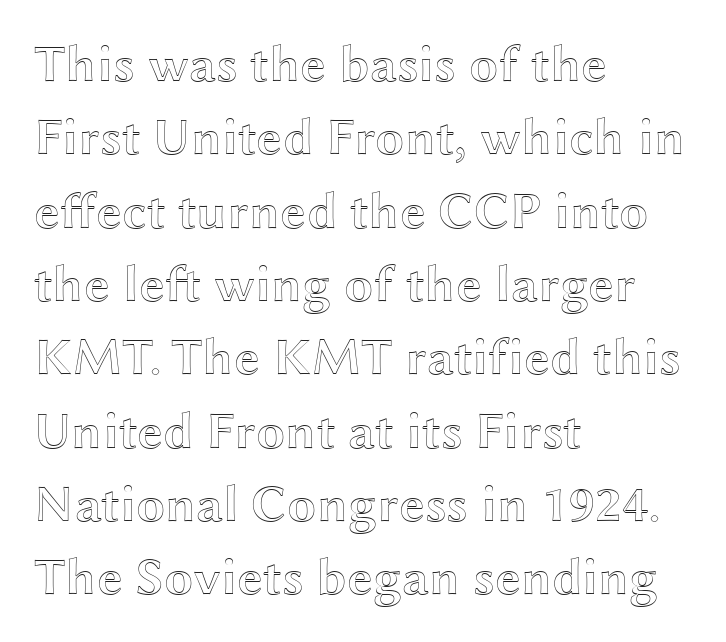
The image shows 52 px wide type, upright; set left-aligned, normal line spacing (1.41x), normal letter spacing, not underlined; a medium x-height.
